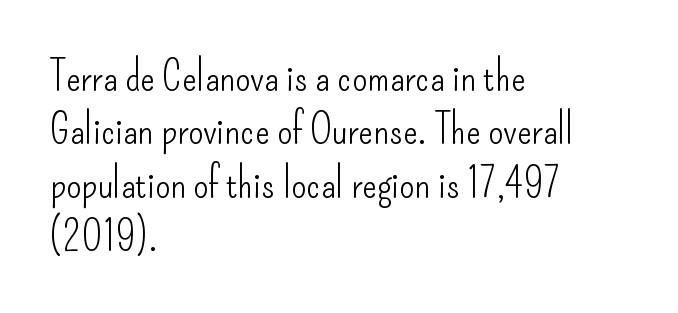
Does the lettering tilt? It doesn't — this is upright. The characters are drawn with everyday or finer stroke widths. Layout note: lines flush left. Check where the strokes stop: nothing finishes them off — pure sans. Descenders hang freely into open space. Honestly, the letter spacing is just normal — you wouldn't notice it.
